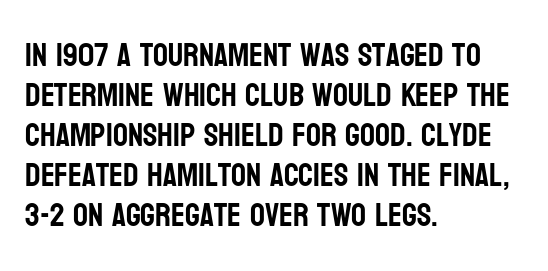
The image shows 33 px condensed sans-serif type, upright; set left-aligned, line spacing 1.21x, normal letter spacing, not underlined; low stroke contrast and a large x-height.
